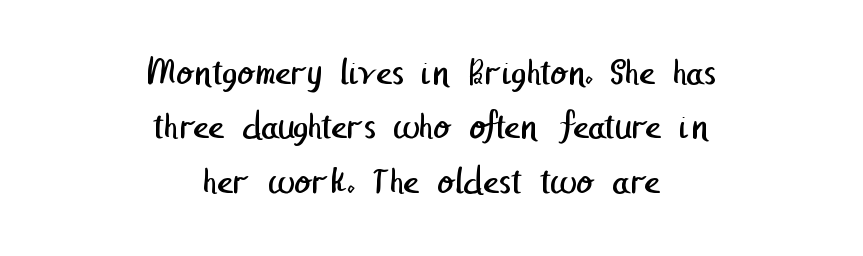
{"serif": "no", "bold": "no", "weight": "regular", "width": "normal", "stroke_contrast": "low", "x_height": "medium", "underline": "no", "align": "center", "line_spacing": "normal", "line_spacing_ratio": 1.43, "letter_spacing": "normal", "letter_spacing_em": 0.0, "glyph_px": 38}
